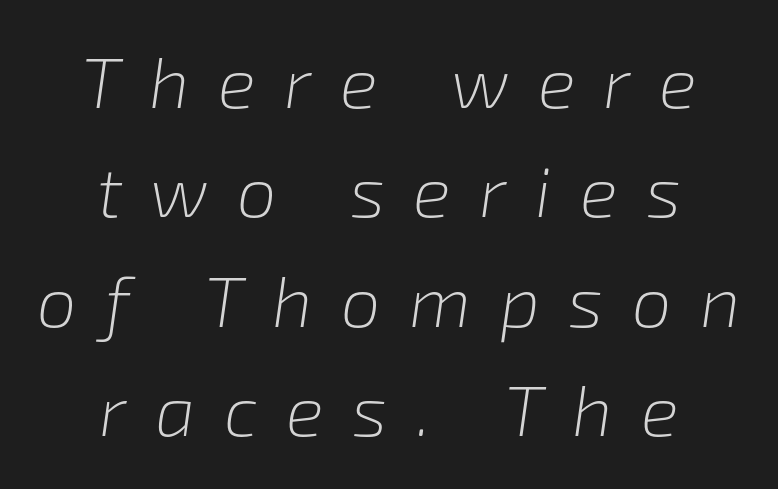
{"italic": "yes", "lean": "right", "slant_degrees": 8, "bold": "no", "weight": "light", "width": "normal", "stroke_contrast": "low", "x_height": "medium", "monospaced": "no", "underline": "no", "align": "center", "line_spacing": "normal", "line_spacing_ratio": 1.54, "letter_spacing": "wide", "letter_spacing_em": 0.4, "glyph_px": 71}
